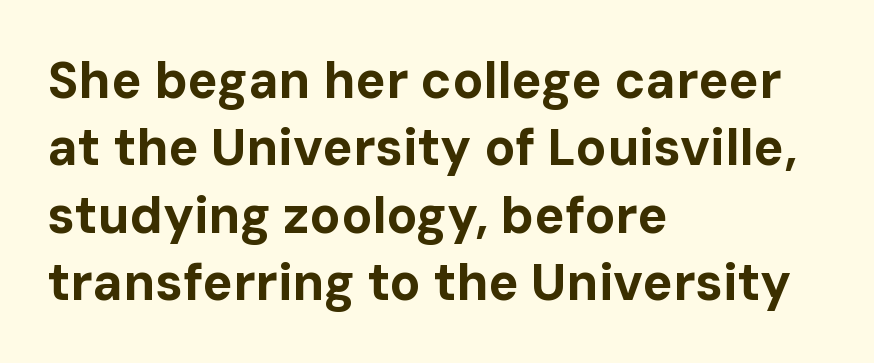
The image shows 51 px bold sans-serif type, upright; set left-aligned, normal line spacing (1.32x), normal letter spacing, not underlined; low stroke contrast and a medium x-height.
